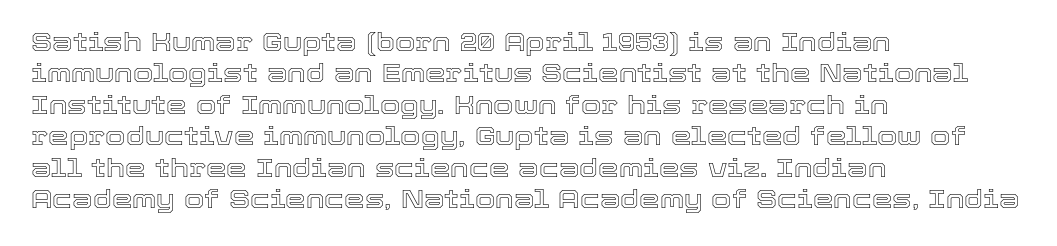
{"italic": "no", "underline": "no", "align": "left", "line_spacing_ratio": 1.21, "letter_spacing": "normal", "letter_spacing_em": 0.0, "glyph_px": 26}
